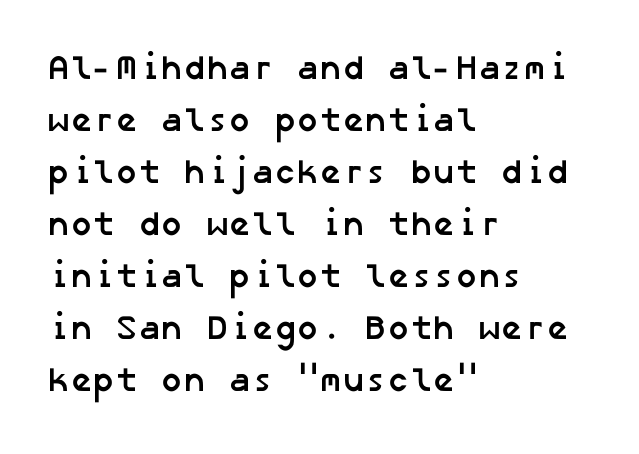
Q: Is the text bold? A: Yes.
Q: Is the typeface a serif or a sans-serif typeface? A: Sans-serif.
Q: Is the text underlined? A: No.
Q: How is the paragraph aligned? A: Left-aligned.
Q: Is the spacing between letters normal or unusually wide? A: Normal.
Q: Is the spacing between lines tight, normal or loose? A: Normal.
Q: Width (condensed, normal, or wide)? A: Normal.
Q: Stroke contrast? A: Low.
Q: x-height? A: Medium.
